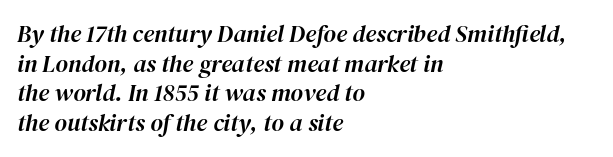
Q: Is the text italic (slanted)? A: Yes, it leans right by about 12 degrees.
Q: Is the text underlined? A: No.
Q: How is the paragraph aligned? A: Left-aligned.
Q: Is the spacing between letters normal or unusually wide? A: Normal.
